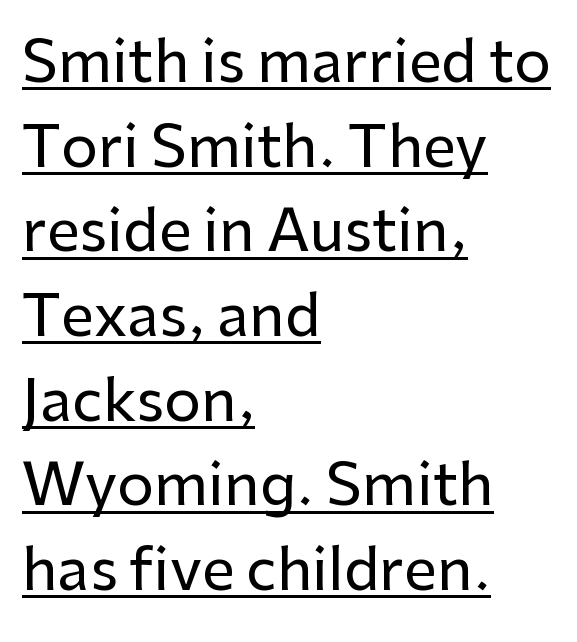
Q: Is the text italic (slanted)? A: No, it is upright.
Q: Is the typeface a serif or a sans-serif typeface? A: Sans-serif.
Q: Is the text underlined? A: Yes.
Q: How is the paragraph aligned? A: Left-aligned.
Q: Is the spacing between letters normal or unusually wide? A: Normal.
Q: Is the spacing between lines tight, normal or loose? A: Normal.
Q: Width (condensed, normal, or wide)? A: Normal.
Q: Stroke contrast? A: Low.
Q: x-height? A: Medium.
Q: Monospaced? A: No.
